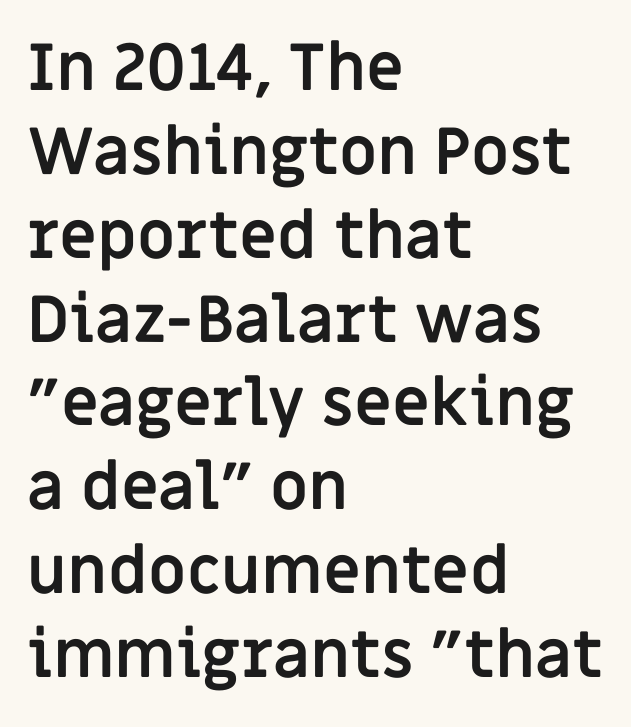
These lines keep a tight, regular rhythm from letter to letter. The letters are bold, with thick, heavy strokes. Baseline-to-baseline distance is the conventional proportion of letter height. This rendering uses left alignment, leaving the right contour irregular. Check under the words: just untouched page. The text was rendered using a sans face with plain stroke endings.
